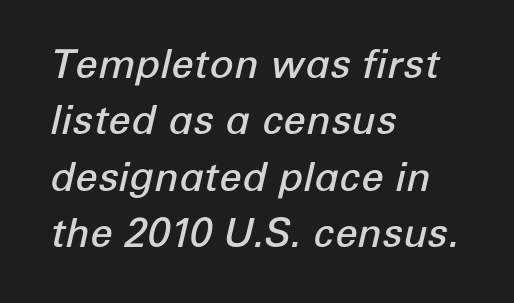
Q: Is the text bold? A: Semi-bold.
Q: Is the text italic (slanted)? A: Yes, it leans right by about 12 degrees.
Q: Is the text underlined? A: No.
Q: How is the paragraph aligned? A: Left-aligned.
Q: Is the spacing between letters normal or unusually wide? A: Normal.
Q: Is the spacing between lines tight, normal or loose? A: Normal.
Q: Width (condensed, normal, or wide)? A: Normal.
Q: Stroke contrast? A: Low.
Q: x-height? A: Medium.
Q: Monospaced? A: No.
